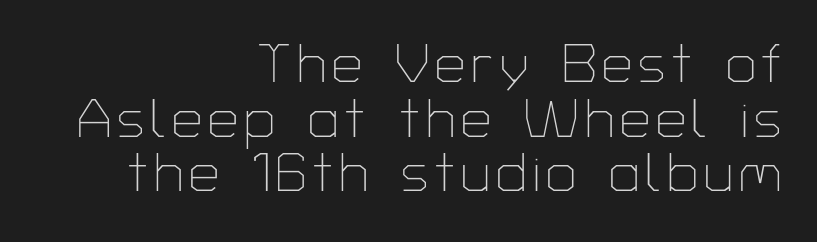
{"serif": "no", "italic": "no", "bold": "no", "weight": "thin", "width": "normal", "stroke_contrast": "low", "x_height": "medium", "monospaced": "no", "underline": "no", "align": "right", "line_spacing": "tight", "line_spacing_ratio": 1.01, "glyph_px": 54}
